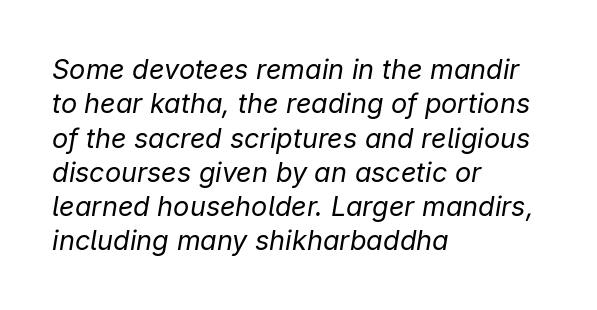
The image shows 27 px text type, italic (leaning right); set left-aligned, normal line spacing (1.27x), normal letter spacing, not underlined.
